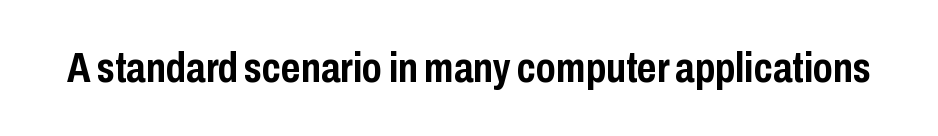
Q: Is the text bold? A: Yes.
Q: Is the text italic (slanted)? A: No, it is upright.
Q: Is the typeface a serif or a sans-serif typeface? A: Sans-serif.
Q: Is the text underlined? A: No.
Q: Is the spacing between letters normal or unusually wide? A: Normal.
Q: Width (condensed, normal, or wide)? A: Condensed.
Q: Stroke contrast? A: Low.
Q: x-height? A: Medium.
Q: Monospaced? A: No.
